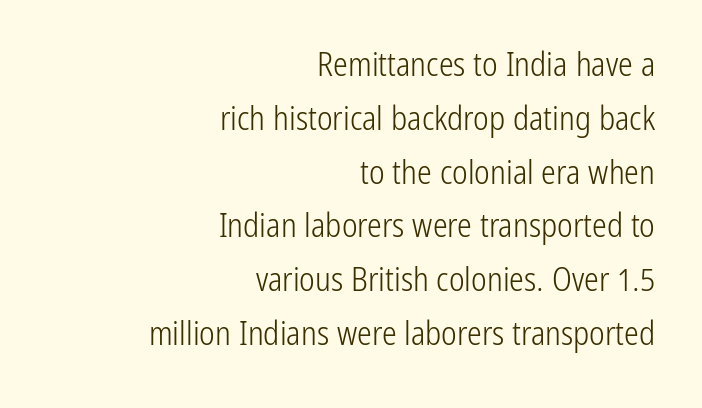
The gap between lines stays unmarked. Each stroke keeps to a modest, everyday thickness or less. A student would call this right alignment; a typographer would say flush right, rag left. Vertical spacing — default. This sample uses an upright cut, with every glyph sitting square on the baseline.
